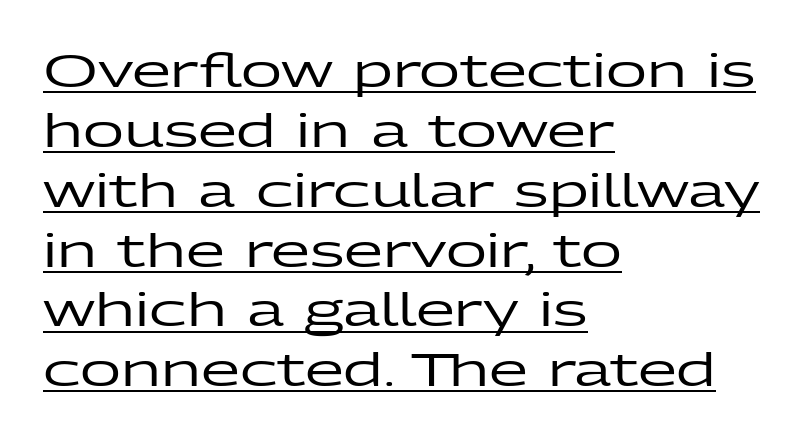
The image shows 45 px wide sans-serif type, upright; set left-aligned, normal line spacing (1.33x), normal letter spacing, underlined; low stroke contrast and a medium x-height.
